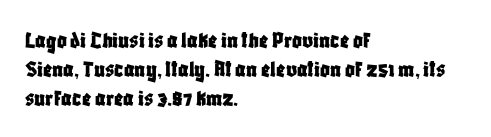
In CSS terms this would be text-align: left. The letters stand upright; this is a roman face. Underlining? Definitely not there. These lines keep a tight, regular rhythm from letter to letter.
